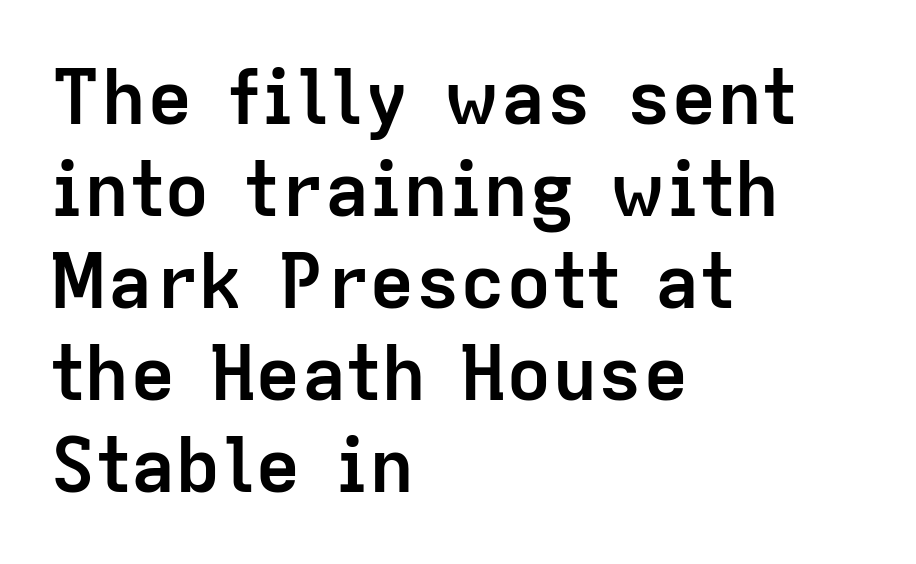
{"serif": "no", "italic": "no", "bold": "yes", "weight": "semibold", "width": "normal", "stroke_contrast": "low", "x_height": "medium", "monospaced": "no", "underline": "no", "align": "left", "line_spacing_ratio": 1.21, "letter_spacing": "normal", "letter_spacing_em": 0.0, "glyph_px": 76}
